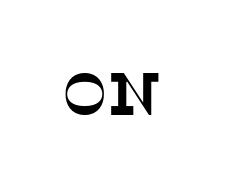
{"serif": "yes", "width": "normal", "stroke_contrast": "low", "x_height": "large", "monospaced": "no", "underline": "no", "letter_spacing": "normal", "letter_spacing_em": 0.0, "glyph_px": 60}
